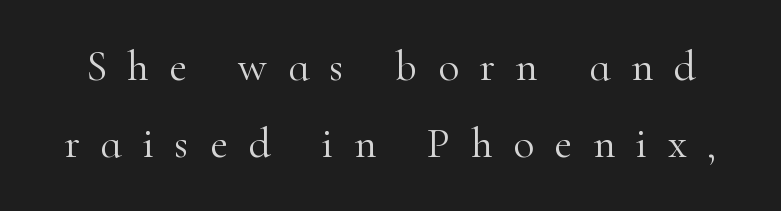
The image shows 43 px light serif type, upright; set line spacing 1.8x, unusually wide letter spacing (+0.48 em), not underlined; high stroke contrast and a small x-height.
